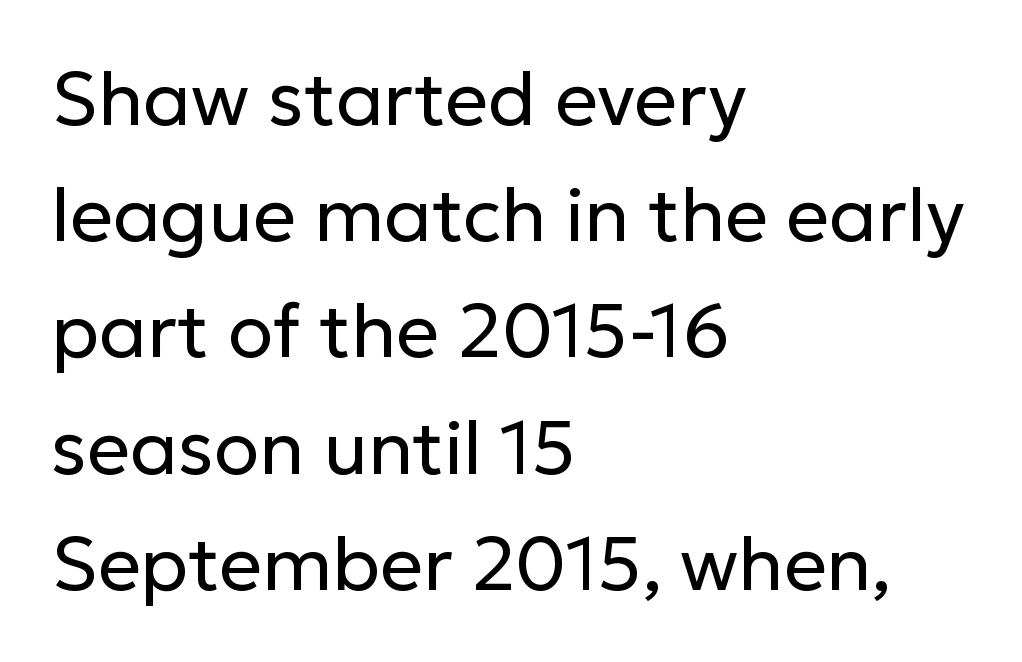
Weight: not bold — regular or lighter. The rendering keeps characters at their native spacing. Descenders are the only things crossing below the line. Where is the straight margin? On the left. Do the letters lean? They stand straight.
